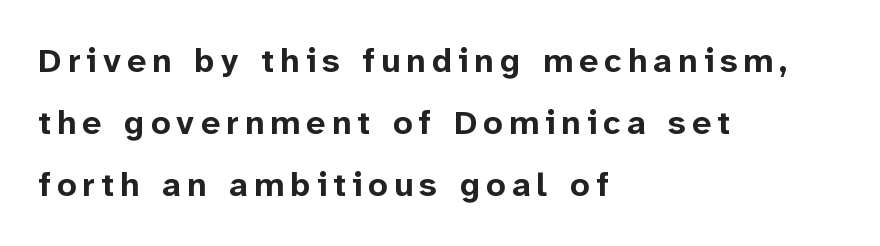
Q: Is the text bold? A: Yes.
Q: Is the text italic (slanted)? A: No, it is upright.
Q: Is the typeface a serif or a sans-serif typeface? A: Sans-serif.
Q: Is the text underlined? A: No.
Q: How is the paragraph aligned? A: Left-aligned.
Q: Width (condensed, normal, or wide)? A: Normal.
Q: Stroke contrast? A: Low.
Q: x-height? A: Medium.
Q: Monospaced? A: No.
